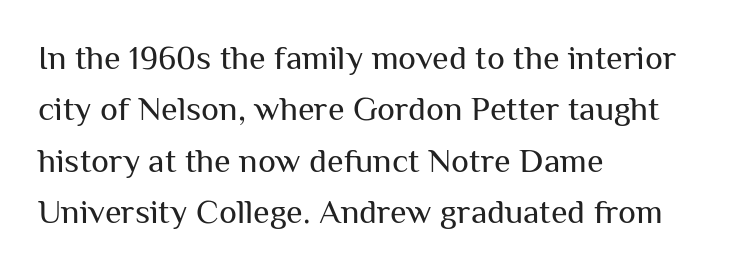
Q: Is the text bold? A: No.
Q: Is the text italic (slanted)? A: No, it is upright.
Q: Is the typeface a serif or a sans-serif typeface? A: Sans-serif.
Q: Is the text underlined? A: No.
Q: How is the paragraph aligned? A: Left-aligned.
Q: Is the spacing between letters normal or unusually wide? A: Normal.
Q: Is the spacing between lines tight, normal or loose? A: Normal.
Q: Width (condensed, normal, or wide)? A: Normal.
Q: Stroke contrast? A: Medium.
Q: x-height? A: Medium.
Q: Monospaced? A: No.
